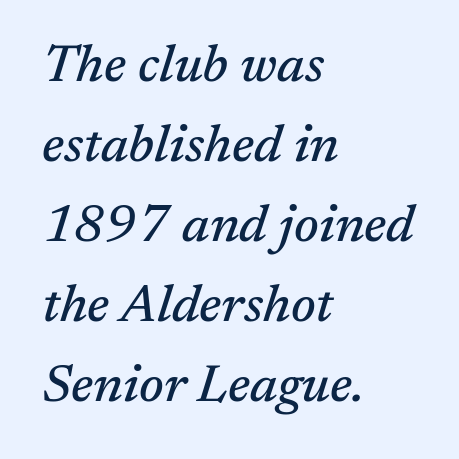
Q: Is the text italic (slanted)? A: Yes, it leans right by about 17 degrees.
Q: Is the typeface a serif or a sans-serif typeface? A: Serif.
Q: Is the text underlined? A: No.
Q: How is the paragraph aligned? A: Left-aligned.
Q: Is the spacing between letters normal or unusually wide? A: Normal.
Q: Is the spacing between lines tight, normal or loose? A: Normal.
Q: Width (condensed, normal, or wide)? A: Normal.
Q: Stroke contrast? A: Medium.
Q: x-height? A: Medium.
Q: Monospaced? A: No.
